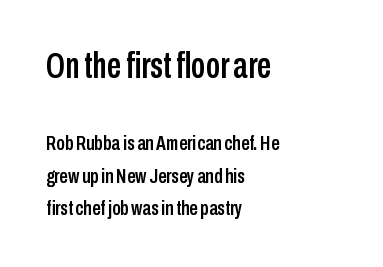
Q: Is the text italic (slanted)? A: No, it is upright.
Q: Is the typeface a serif or a sans-serif typeface? A: Sans-serif.
Q: Is the text underlined? A: No.
Q: How is the paragraph aligned? A: Left-aligned.
Q: Is the spacing between letters normal or unusually wide? A: Normal.
Q: Is the spacing between lines tight, normal or loose? A: Normal.
Q: Which block of text is set in a larger size, the first (top) or the second (bottom)? A: The first (top) one.
Q: Width (condensed, normal, or wide)? A: Condensed.
Q: Stroke contrast? A: Low.
Q: x-height? A: Medium.
Q: Monospaced? A: No.
